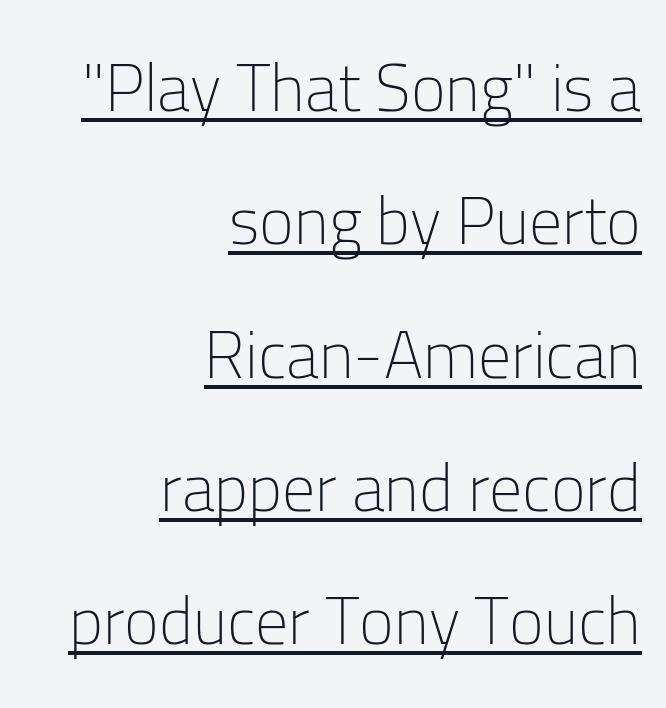
{"serif": "no", "italic": "no", "bold": "no", "weight": "light", "width": "normal", "stroke_contrast": "low", "x_height": "medium", "monospaced": "no", "underline": "yes", "align": "right", "line_spacing": "loose", "line_spacing_ratio": 2.02, "letter_spacing": "normal", "letter_spacing_em": 0.0, "glyph_px": 66}
